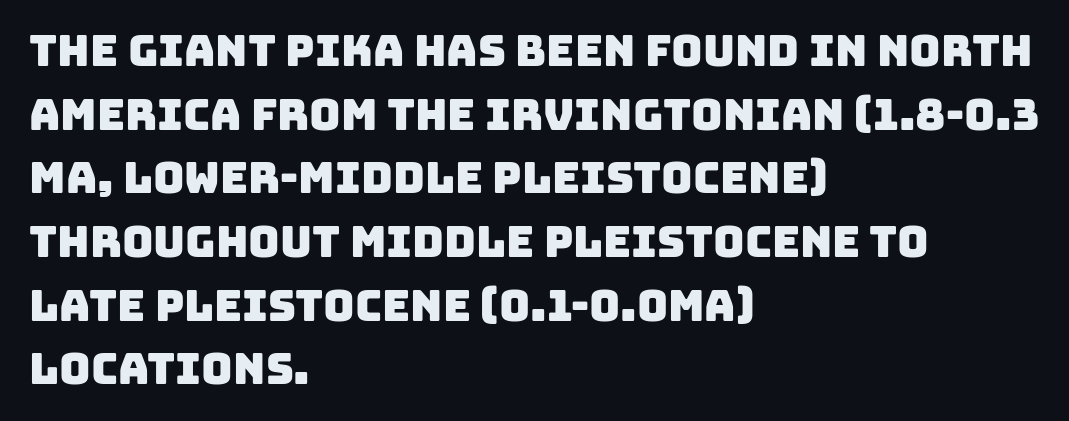
Q: Is the typeface a serif or a sans-serif typeface? A: Sans-serif.
Q: Is the text underlined? A: No.
Q: How is the paragraph aligned? A: Left-aligned.
Q: Is the spacing between letters normal or unusually wide? A: Normal.
Q: Is the spacing between lines tight, normal or loose? A: Normal.
Q: Width (condensed, normal, or wide)? A: Normal.
Q: Stroke contrast? A: Low.
Q: x-height? A: Large.
Q: Monospaced? A: No.
